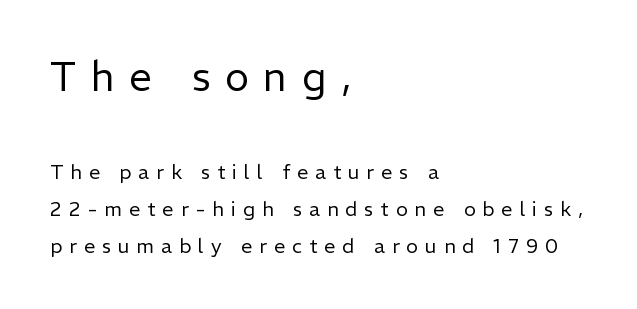
The image shows 41 px regular-weight sans-serif type, upright; set left-aligned, line spacing 1.85x, unusually wide letter spacing (+0.35 em), not underlined; the first (top) block is 2.05x larger; low stroke contrast and a medium x-height.
